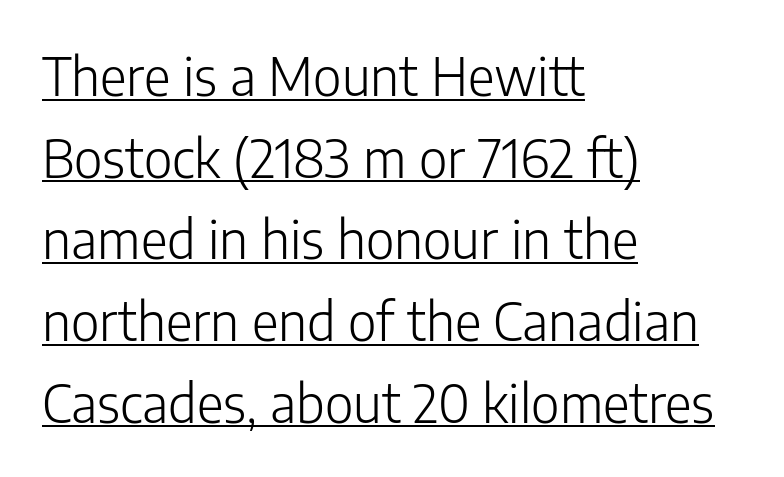
The image shows 52 px light sans-serif type, upright; set left-aligned, normal line spacing (1.57x), normal letter spacing, underlined; low stroke contrast and a medium x-height.
